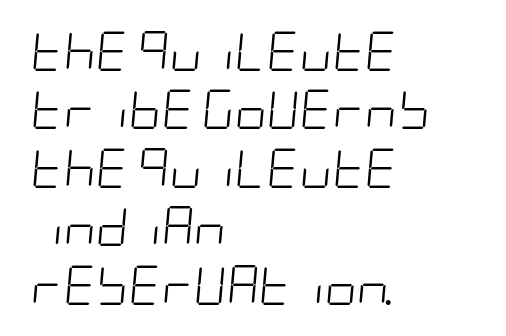
The lines in this sample share a left origin and differ only in where they stop. Here the glyphs are tracked normally, forming tight word shapes. The space beneath each line is pristine and unruled. The letterforms sit at book weight or below. The rows are spaced the way most documents space them.
